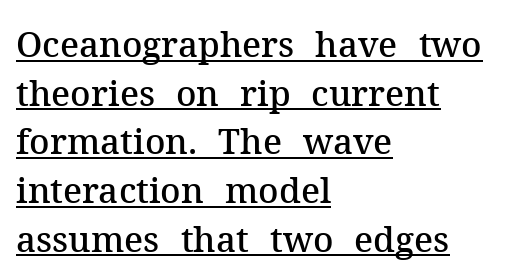
The image shows 35 px semibold serif type, upright; set left-aligned, normal line spacing (1.39x), normal letter spacing, underlined; medium stroke contrast and a medium x-height.
